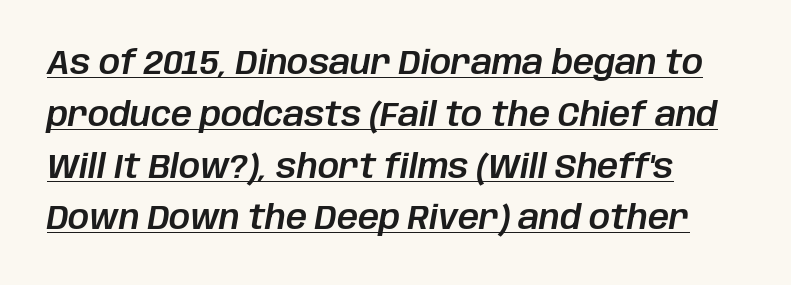
Somebody hit Ctrl+U on this one — the words are underlined. Teacher's note: observe the even left margin — that is flush-left alignment. The letters are slanted; this is an italic face. Regarding leading, the lines here are spaced in the standard way.
